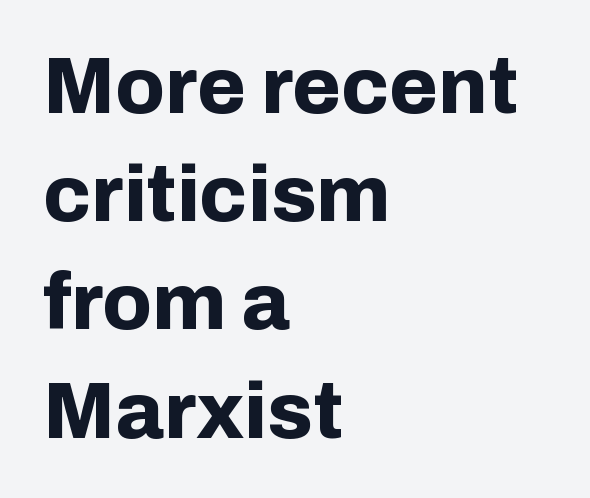
Q: Is the text bold? A: Yes.
Q: Is the text italic (slanted)? A: No, it is upright.
Q: Is the typeface a serif or a sans-serif typeface? A: Sans-serif.
Q: Is the text underlined? A: No.
Q: How is the paragraph aligned? A: Left-aligned.
Q: Is the spacing between letters normal or unusually wide? A: Normal.
Q: Is the spacing between lines tight, normal or loose? A: Normal.
Q: Width (condensed, normal, or wide)? A: Normal.
Q: Stroke contrast? A: Low.
Q: x-height? A: Medium.
Q: Monospaced? A: No.
